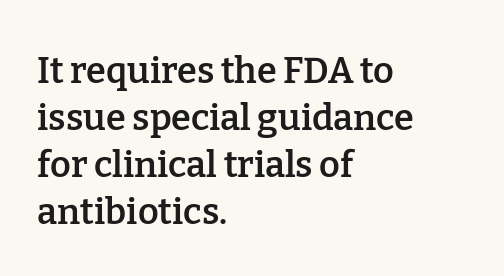
The setting favours the left margin, as ordinary paragraphs usually do. Typographically, this falls in the serif category. Descenders hang freely into open space. Is there much room between lines? A standard amount, neither cramped nor airy. Each glyph is drawn with semibold strokes, heavier than normal yet not fully bold.
